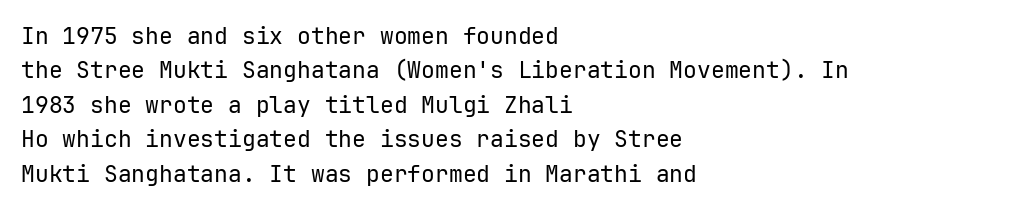
Q: Is the text bold? A: No.
Q: Is the text italic (slanted)? A: No, it is upright.
Q: Is the text underlined? A: No.
Q: How is the paragraph aligned? A: Left-aligned.
Q: Is the spacing between letters normal or unusually wide? A: Normal.
Q: Is the spacing between lines tight, normal or loose? A: Normal.
